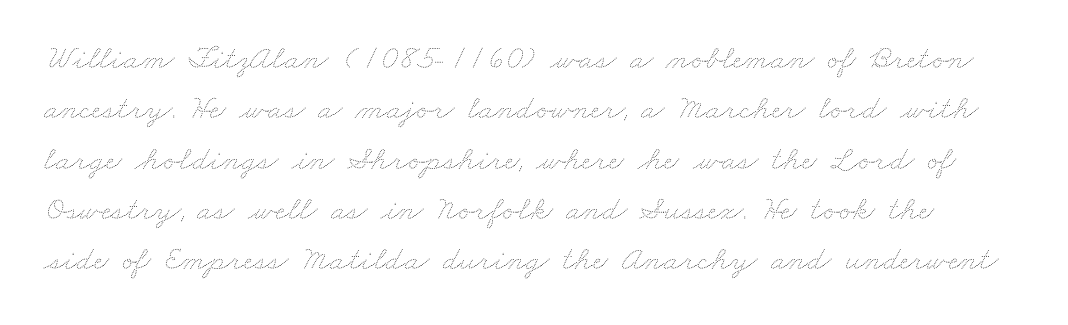
Character widths vary here, with narrow letters taking less room than wide ones. The letters look calm and open, with moderate or lighter stems. The leading is moderate, giving the passage an even texture. The glyphs are unaccompanied by any horizontal stroke below them. The passage shown has conventional tracking throughout.
